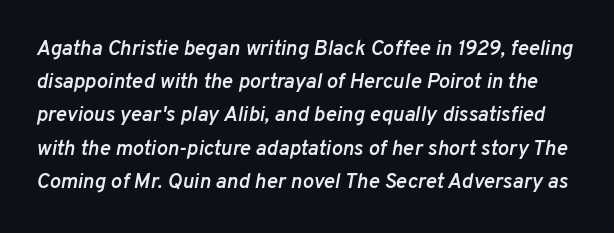
Q: Is the text bold? A: Semi-bold.
Q: Is the text italic (slanted)? A: Yes, it leans right by about 10 degrees.
Q: Is the text underlined? A: No.
Q: Is the spacing between letters normal or unusually wide? A: Normal.
Q: Is the spacing between lines tight, normal or loose? A: Normal.
